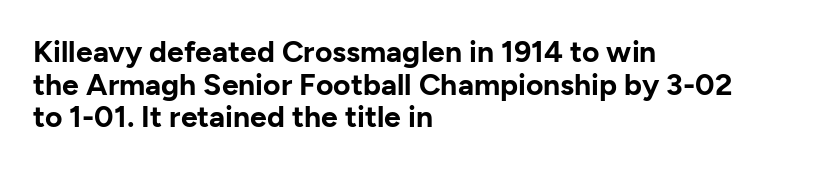
Default kerning and tracking; the words read as compact shapes. The space beneath each line is pristine and unruled. Rendered with straight, roman letterforms. Do the characters align in a grid? No, the font is proportional. Successive baselines arrive quickly, one right under another. The typesetting leans heavy: a genuine bold.
